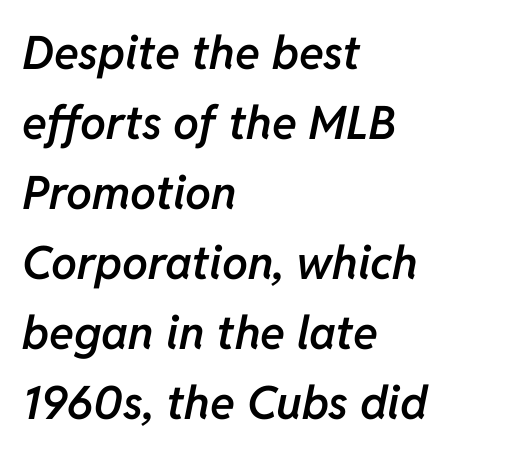
{"italic": "yes", "lean": "right", "slant_degrees": 11, "bold": "semi", "weight": "semibold", "width": "normal", "stroke_contrast": "low", "x_height": "medium", "monospaced": "no", "underline": "no", "align": "left", "line_spacing": "normal", "line_spacing_ratio": 1.52, "letter_spacing": "normal", "letter_spacing_em": 0.0, "glyph_px": 46}
